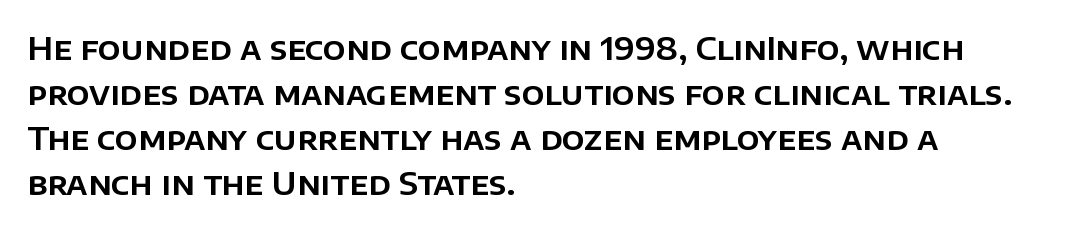
{"serif": "no", "italic": "no", "width": "normal", "stroke_contrast": "low", "x_height": "large", "monospaced": "no", "underline": "no", "align": "left", "line_spacing": "normal", "line_spacing_ratio": 1.41, "letter_spacing": "normal", "letter_spacing_em": 0.0, "glyph_px": 32}
